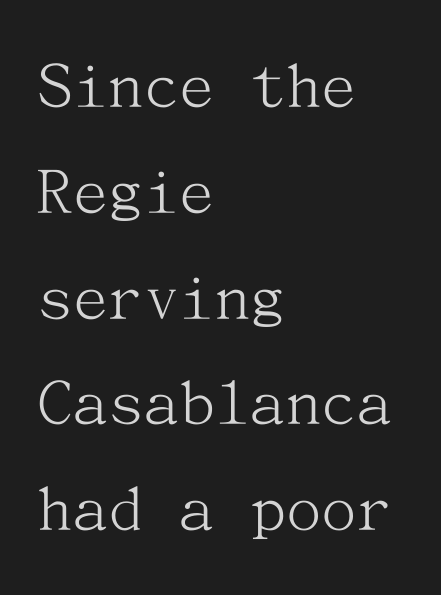
The image shows 71 px light serif type, upright; set left-aligned, normal line spacing (1.49x), normal letter spacing, not underlined; medium stroke contrast and a medium x-height.
